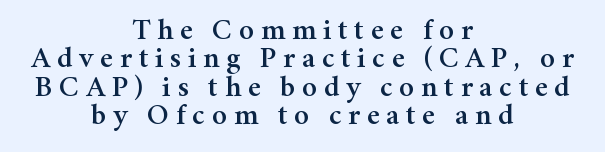
{"serif": "yes", "italic": "no", "width": "normal", "stroke_contrast": "medium", "x_height": "medium", "monospaced": "no", "underline": "no", "align": "center", "line_spacing": "tight", "line_spacing_ratio": 0.95, "letter_spacing": "wide", "letter_spacing_em": 0.22, "glyph_px": 30}
